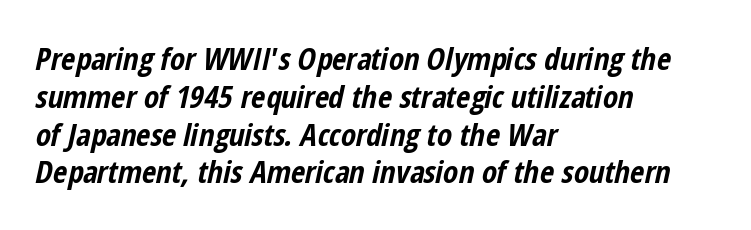
Q: Is the text bold? A: Yes.
Q: Is the text italic (slanted)? A: Yes, it leans right by about 12 degrees.
Q: Is the text underlined? A: No.
Q: How is the paragraph aligned? A: Left-aligned.
Q: Is the spacing between letters normal or unusually wide? A: Normal.
Q: Width (condensed, normal, or wide)? A: Condensed.
Q: Stroke contrast? A: Low.
Q: x-height? A: Medium.
Q: Monospaced? A: No.
